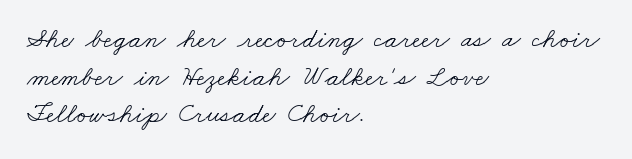
The image shows 28 px light, wide serif type; set left-aligned, normal line spacing (1.34x), normal letter spacing, not underlined; low stroke contrast and a small x-height.
